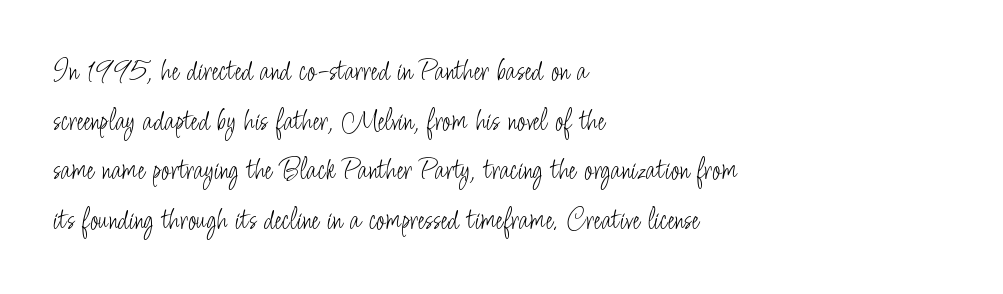
Q: Is the text bold? A: No.
Q: Is the text italic (slanted)? A: Yes.
Q: Is the typeface a serif or a sans-serif typeface? A: Sans-serif.
Q: Is the text underlined? A: No.
Q: How is the paragraph aligned? A: Left-aligned.
Q: Is the spacing between letters normal or unusually wide? A: Normal.
Q: Is the spacing between lines tight, normal or loose? A: Normal.
Q: Width (condensed, normal, or wide)? A: Condensed.
Q: Stroke contrast? A: Low.
Q: x-height? A: Small.
Q: Monospaced? A: No.
